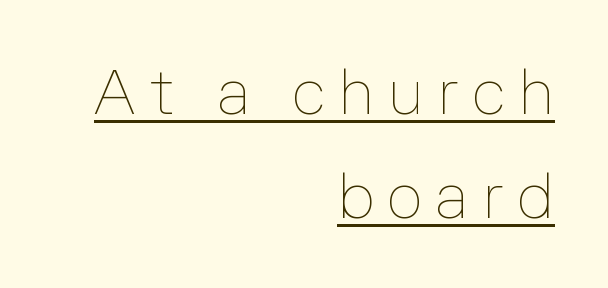
The horizontal fit of the characters is loose and conspicuously gappy. The lettering is marked with a stroke running underneath it. Line endings align vertically; line beginnings do not. Here the designer chose a conventional face with non-uniform glyph widths. The passage shown is not bold in any degree.
